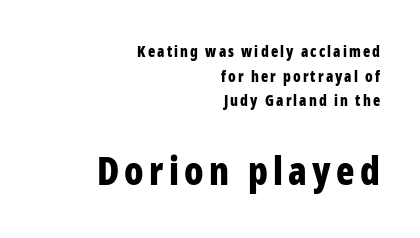
{"serif": "no", "italic": "no", "bold": "yes", "weight": "bold", "width": "condensed", "stroke_contrast": "low", "x_height": "medium", "monospaced": "no", "underline": "no", "align": "right", "line_spacing": "normal", "line_spacing_ratio": 1.64, "larger_block": "second", "size_ratio": 2.53, "glyph_px": 38}
